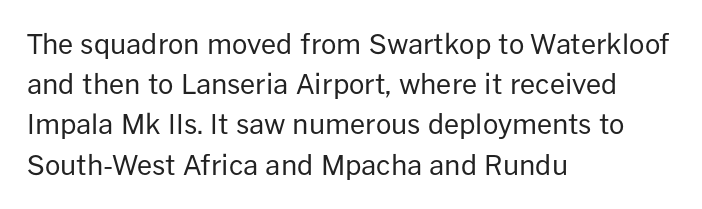
The paragraph shown leans on its left margin. Has an underline been added? It has not. The font's upright variant was chosen for this text. The cut favours lightness, reaching ordinary text weight at its darkest.
